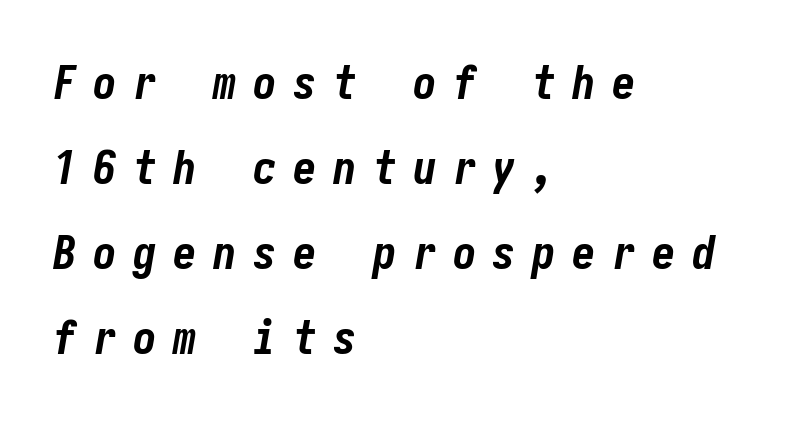
{"italic": "yes", "lean": "right", "slant_degrees": 10, "bold": "yes", "weight": "bold", "width": "condensed", "stroke_contrast": "low", "x_height": "medium", "underline": "no", "align": "left", "line_spacing_ratio": 1.81, "letter_spacing": "wide", "letter_spacing_em": 0.35, "glyph_px": 47}
